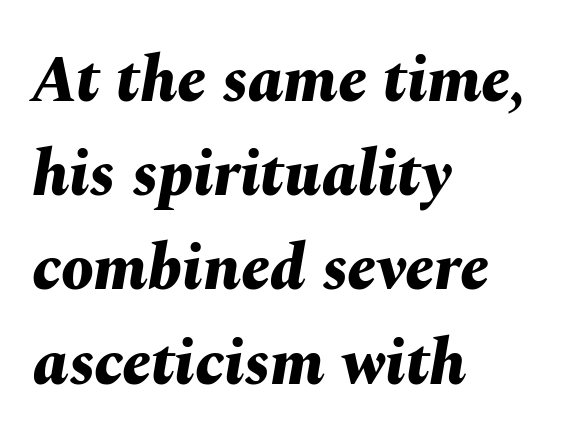
The image shows 65 px bold type, italic (leaning right); set left-aligned, normal line spacing (1.45x), normal letter spacing, not underlined; medium stroke contrast and a medium x-height.
